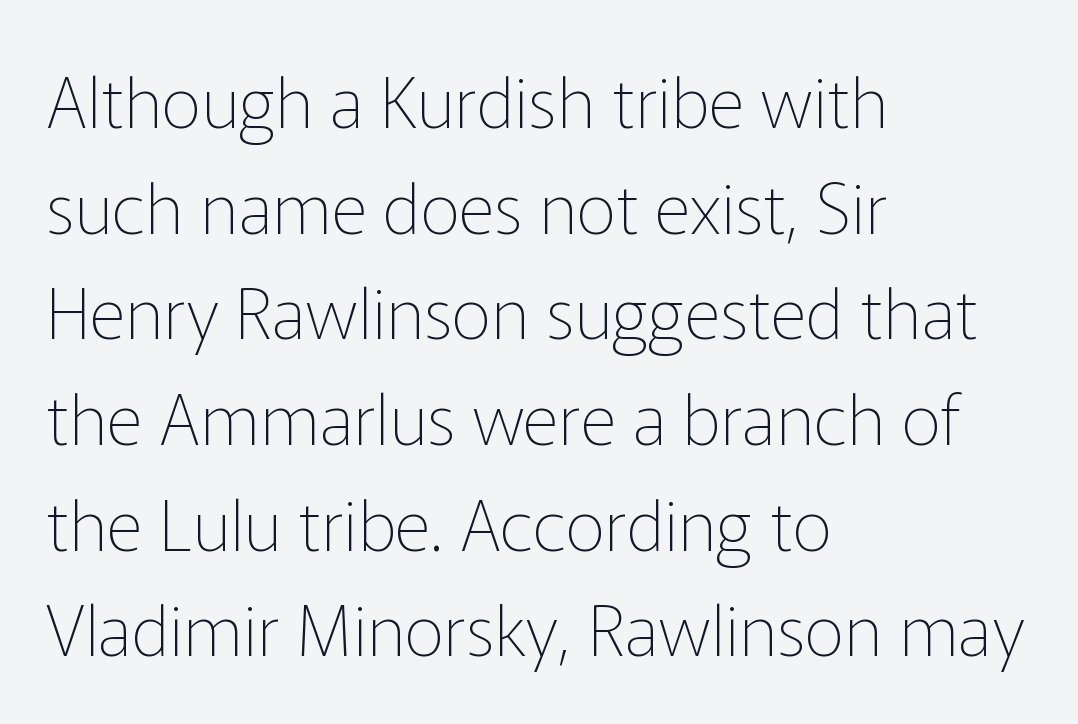
Q: Is the text bold? A: No.
Q: Is the text italic (slanted)? A: No, it is upright.
Q: Is the typeface a serif or a sans-serif typeface? A: Sans-serif.
Q: Is the text underlined? A: No.
Q: How is the paragraph aligned? A: Left-aligned.
Q: Is the spacing between letters normal or unusually wide? A: Normal.
Q: Is the spacing between lines tight, normal or loose? A: Normal.
Q: Width (condensed, normal, or wide)? A: Normal.
Q: Stroke contrast? A: Low.
Q: x-height? A: Medium.
Q: Monospaced? A: No.
